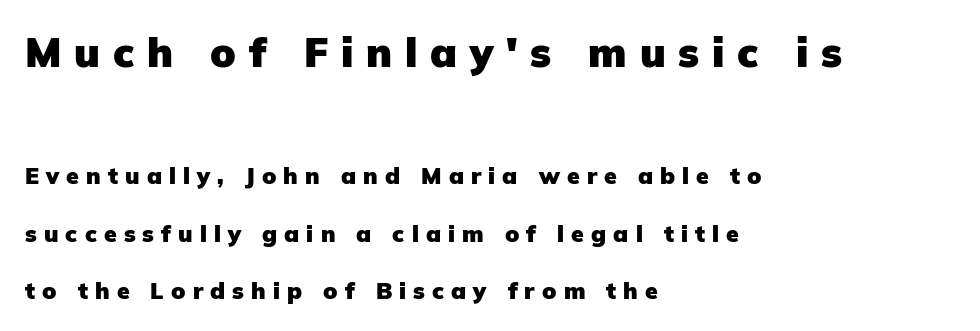
Q: Is the text bold? A: Yes.
Q: Is the text italic (slanted)? A: No, it is upright.
Q: Is the typeface a serif or a sans-serif typeface? A: Sans-serif.
Q: Is the text underlined? A: No.
Q: How is the paragraph aligned? A: Left-aligned.
Q: Is the spacing between letters normal or unusually wide? A: Unusually wide.
Q: Is the spacing between lines tight, normal or loose? A: Loose.
Q: Which block of text is set in a larger size, the first (top) or the second (bottom)? A: The first (top) one.
Q: Width (condensed, normal, or wide)? A: Normal.
Q: Stroke contrast? A: Low.
Q: x-height? A: Medium.
Q: Monospaced? A: No.
